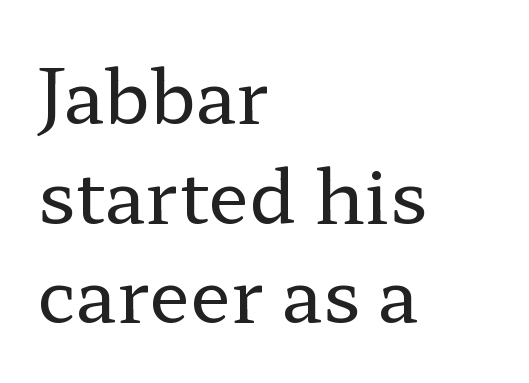
The image shows 75 px regular-weight, wide serif type, upright; set left-aligned, normal line spacing (1.33x), normal letter spacing, not underlined; low stroke contrast and a medium x-height.
